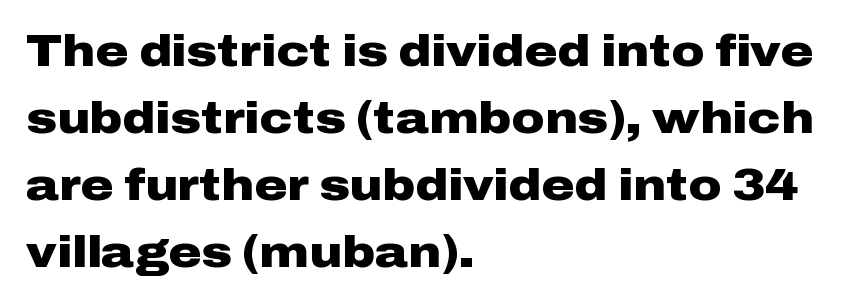
The image shows 45 px heavy, wide sans-serif type, upright; set left-aligned, normal line spacing (1.49x), normal letter spacing, not underlined; low stroke contrast and a medium x-height.
